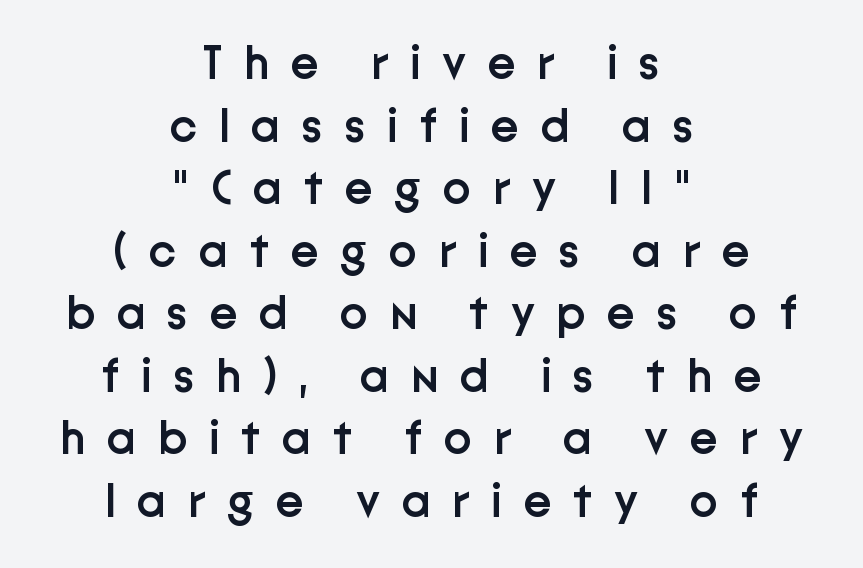
The image shows 47 px semibold sans-serif type, upright; set centered, normal line spacing (1.33x), unusually wide letter spacing (+0.46 em), not underlined; low stroke contrast and a medium x-height.
